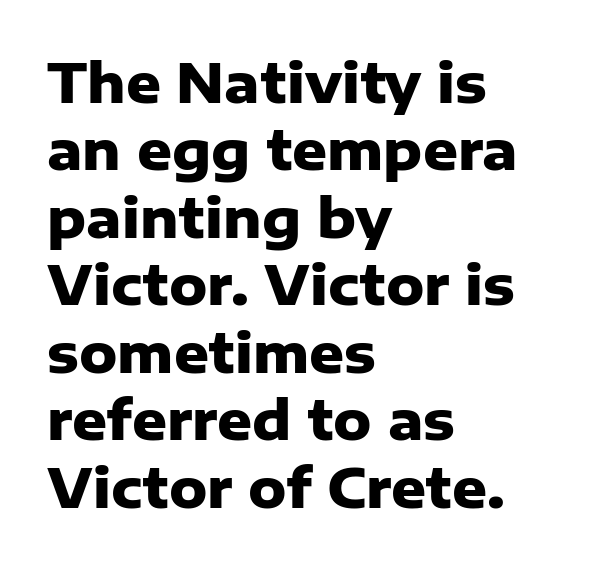
Q: Is the text bold? A: Yes.
Q: Is the text italic (slanted)? A: No, it is upright.
Q: Is the typeface a serif or a sans-serif typeface? A: Sans-serif.
Q: Is the text underlined? A: No.
Q: How is the paragraph aligned? A: Left-aligned.
Q: Is the spacing between letters normal or unusually wide? A: Normal.
Q: Is the spacing between lines tight, normal or loose? A: Normal.
Q: Width (condensed, normal, or wide)? A: Normal.
Q: Stroke contrast? A: Low.
Q: x-height? A: Medium.
Q: Monospaced? A: No.
